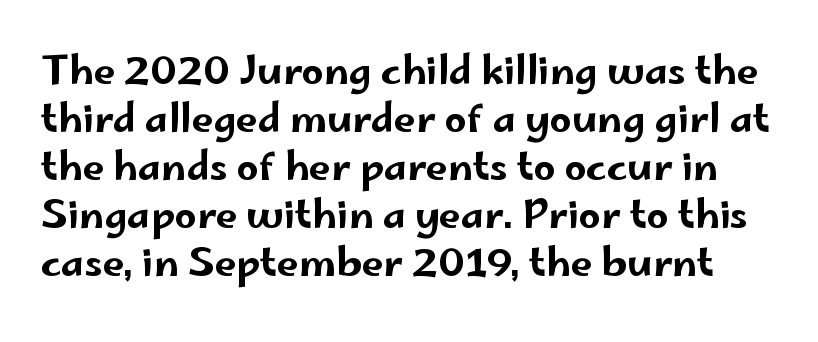
The image shows 39 px wide sans-serif type, upright; set line spacing 1.23x, normal letter spacing, not underlined; low stroke contrast and a small x-height.
